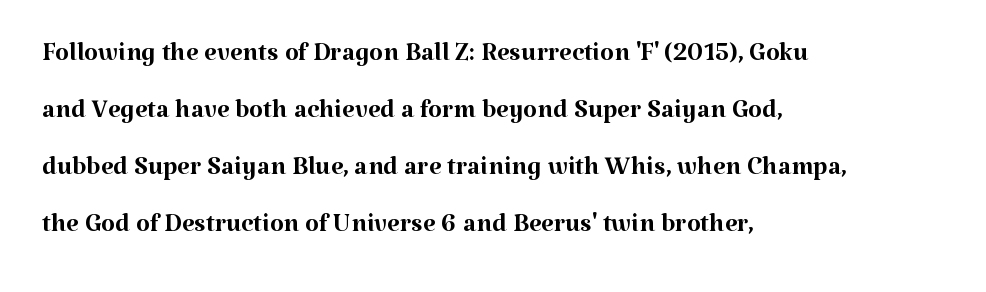
The passage shown is typed in a proportional face where columns would drift. These glyphs show unthickened strokes, regular width or finer. The rag falls on the right side of this text block. The rows are spaced the way most documents space them. Underlining? Definitely not there. This is roman type, the default non-slanted kind.
